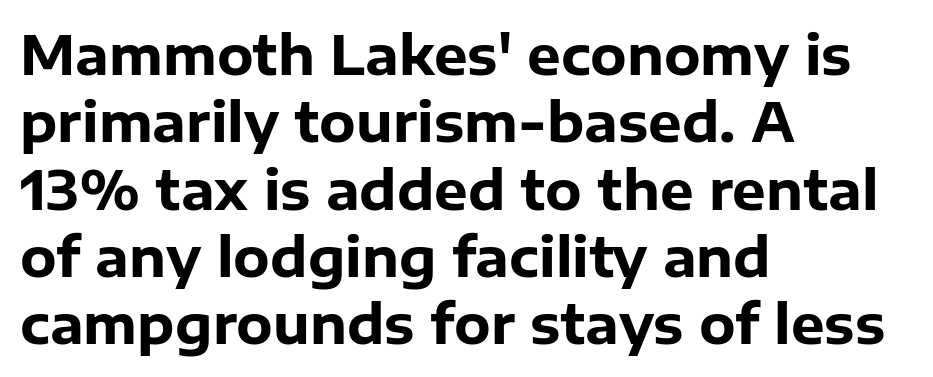
Q: Is the text bold? A: Yes.
Q: Is the text italic (slanted)? A: No, it is upright.
Q: Is the typeface a serif or a sans-serif typeface? A: Sans-serif.
Q: Is the text underlined? A: No.
Q: How is the paragraph aligned? A: Left-aligned.
Q: Is the spacing between letters normal or unusually wide? A: Normal.
Q: Is the spacing between lines tight, normal or loose? A: Normal.
Q: Width (condensed, normal, or wide)? A: Normal.
Q: Stroke contrast? A: Low.
Q: x-height? A: Medium.
Q: Monospaced? A: No.
